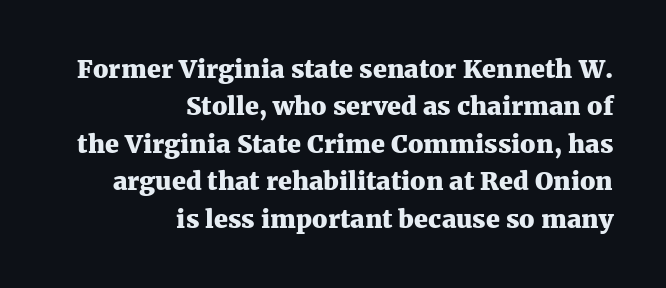
{"italic": "no", "bold": "yes", "underline": "no", "align": "right", "line_spacing": "normal", "line_spacing_ratio": 1.5, "letter_spacing": "normal", "letter_spacing_em": 0.0, "glyph_px": 25}
